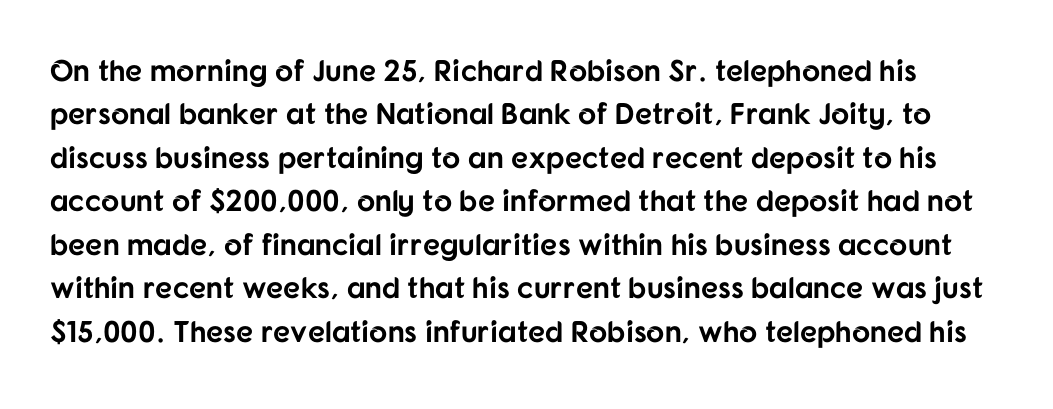
The image shows 30 px bold sans-serif type, upright; set normal line spacing (1.45x), normal letter spacing, not underlined; low stroke contrast and a medium x-height.
